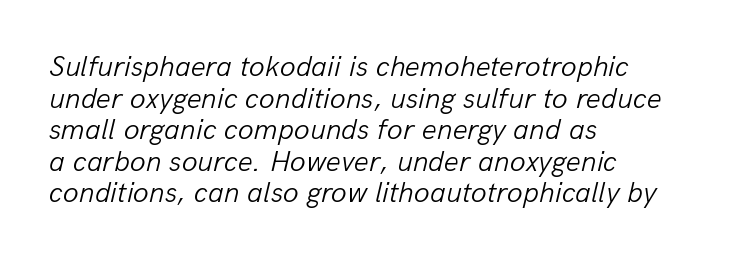
Q: Is the text bold? A: No.
Q: Is the text italic (slanted)? A: Yes, it leans right by about 13 degrees.
Q: Is the text underlined? A: No.
Q: How is the paragraph aligned? A: Left-aligned.
Q: Is the spacing between letters normal or unusually wide? A: Normal.
Q: Is the spacing between lines tight, normal or loose? A: Tight.
Q: Width (condensed, normal, or wide)? A: Normal.
Q: Stroke contrast? A: Low.
Q: x-height? A: Medium.
Q: Monospaced? A: No.
